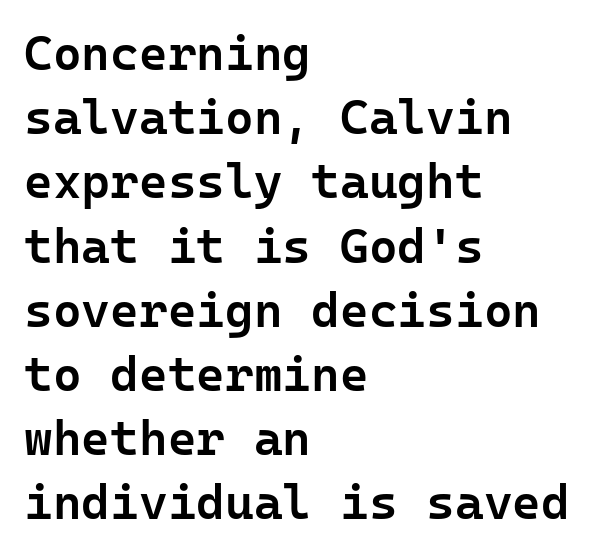
Q: Is the text bold? A: Semi-bold.
Q: Is the text italic (slanted)? A: No, it is upright.
Q: Is the typeface a serif or a sans-serif typeface? A: Sans-serif.
Q: Is the text underlined? A: No.
Q: How is the paragraph aligned? A: Left-aligned.
Q: Is the spacing between letters normal or unusually wide? A: Normal.
Q: Is the spacing between lines tight, normal or loose? A: Normal.
Q: Width (condensed, normal, or wide)? A: Normal.
Q: Stroke contrast? A: Low.
Q: x-height? A: Medium.
